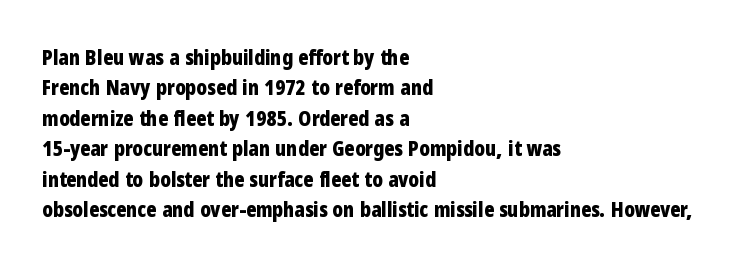
Notice how the stems are strictly vertical — no italics here. These words are printed bold, with thick strokes throughout. Leading: standard. You could call the tracking neutral — neither tight nor loose. The rendering anchors every line to the left-hand side. The words here are not underlined.
